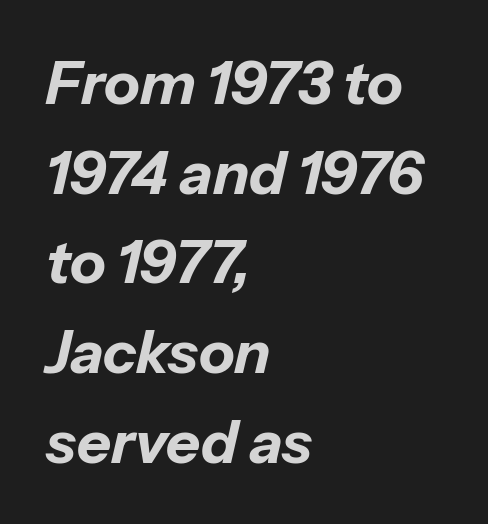
{"italic": "yes", "lean": "right", "slant_degrees": 13, "bold": "yes", "weight": "bold", "width": "normal", "stroke_contrast": "low", "x_height": "medium", "monospaced": "no", "underline": "no", "align": "left", "line_spacing": "normal", "line_spacing_ratio": 1.52, "letter_spacing": "normal", "letter_spacing_em": 0.0, "glyph_px": 59}
